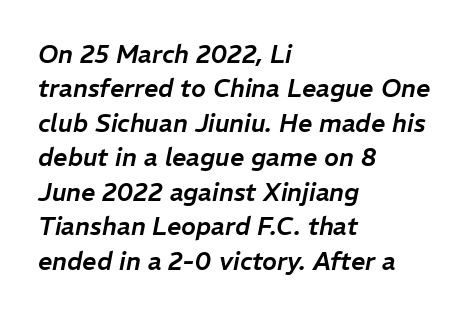
When letters slant like this, we call the style italic. The lines are quadded left. Reading down the column, the eye jumps a familiar distance to each next line. Plain, unruled lines of type. Compared with typical body copy, the letter spacing here is the same.
